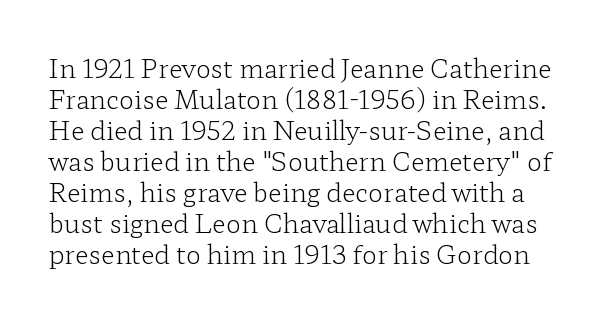
The image shows 25 px text type, upright; set line spacing 1.24x, normal letter spacing, not underlined.
